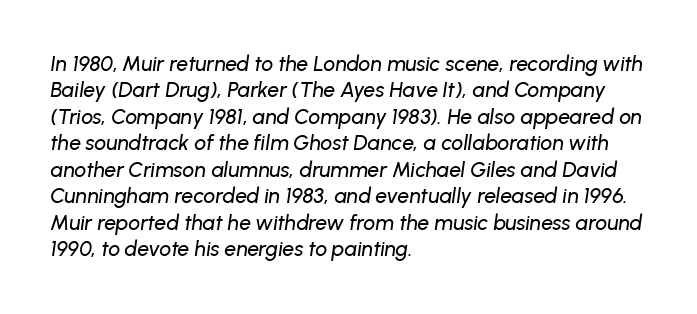
{"italic": "yes", "lean": "right", "slant_degrees": 8, "underline": "no", "align": "left", "line_spacing": "normal", "line_spacing_ratio": 1.26, "letter_spacing": "normal", "letter_spacing_em": 0.0, "glyph_px": 21}
